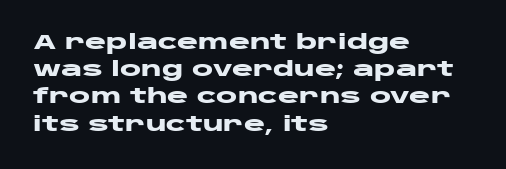
Q: Is the text bold? A: Yes.
Q: Is the text italic (slanted)? A: No, it is upright.
Q: Is the text underlined? A: No.
Q: How is the paragraph aligned? A: Left-aligned.
Q: Is the spacing between letters normal or unusually wide? A: Normal.
Q: Is the spacing between lines tight, normal or loose? A: Normal.
